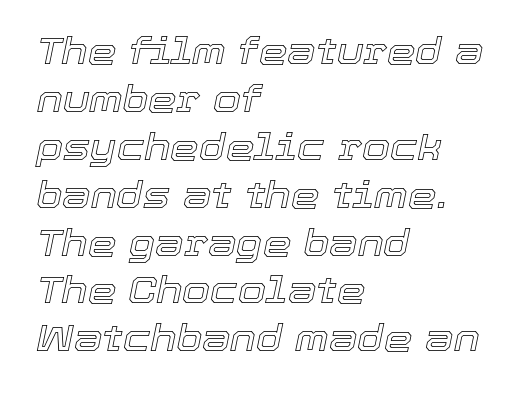
{"italic": "yes", "lean": "right", "slant_degrees": 12, "width": "normal", "x_height": "medium", "monospaced": "no", "underline": "no", "align": "left", "line_spacing": "normal", "line_spacing_ratio": 1.33, "letter_spacing": "normal", "letter_spacing_em": 0.0, "glyph_px": 36}
